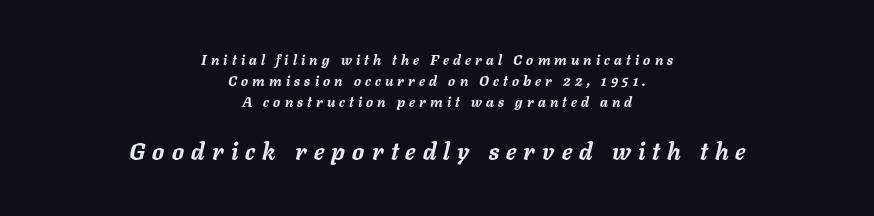
The passage shown is emphatically bold. This sample uses expanded letter spacing, leaving extra air between glyphs. Posture: slanted. Bare-footed words on every line. The rendering enlarges the type as you move from the upper chunk to the lower. Is there much room between lines? A standard amount, neither cramped nor airy.
